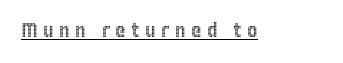
The image shows 20 px text type, upright; set unusually wide letter spacing (+0.27 em), underlined.
